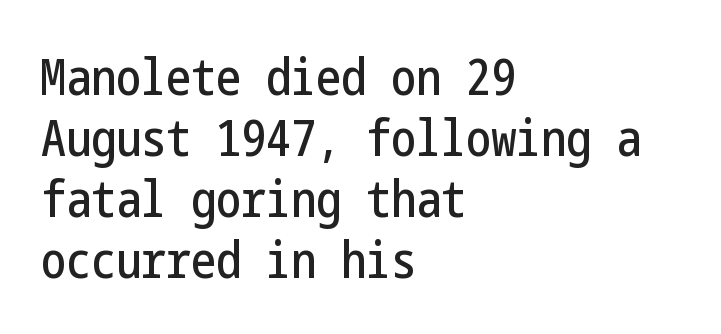
{"serif": "no", "italic": "no", "width": "condensed", "stroke_contrast": "low", "x_height": "medium", "underline": "no", "align": "left", "line_spacing_ratio": 1.22, "letter_spacing": "normal", "letter_spacing_em": 0.0, "glyph_px": 50}
